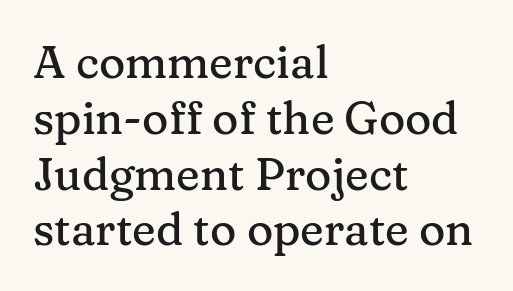
Q: Is the text italic (slanted)? A: No, it is upright.
Q: Is the typeface a serif or a sans-serif typeface? A: Serif.
Q: Is the text underlined? A: No.
Q: How is the paragraph aligned? A: Left-aligned.
Q: Is the spacing between letters normal or unusually wide? A: Normal.
Q: Width (condensed, normal, or wide)? A: Normal.
Q: Stroke contrast? A: Medium.
Q: x-height? A: Medium.
Q: Monospaced? A: No.
